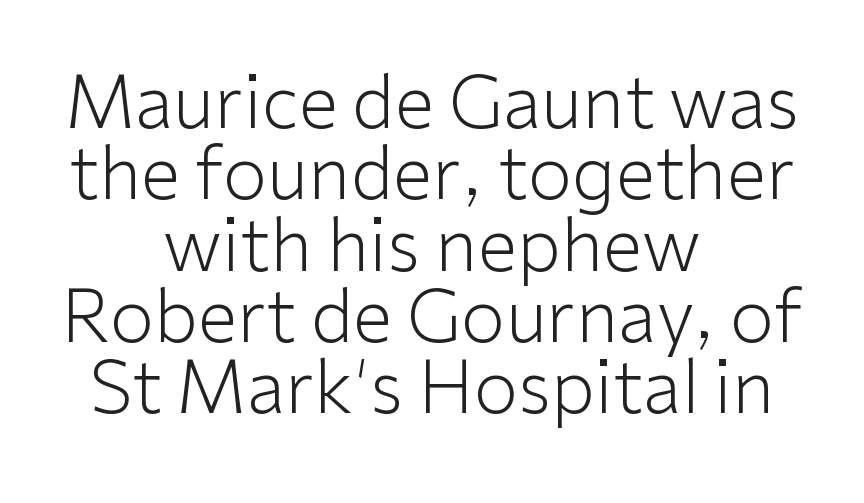
{"serif": "no", "italic": "no", "bold": "no", "weight": "light", "width": "normal", "stroke_contrast": "low", "x_height": "medium", "monospaced": "no", "underline": "no", "align": "center", "line_spacing": "tight", "line_spacing_ratio": 0.99, "letter_spacing": "normal", "letter_spacing_em": 0.0, "glyph_px": 72}
